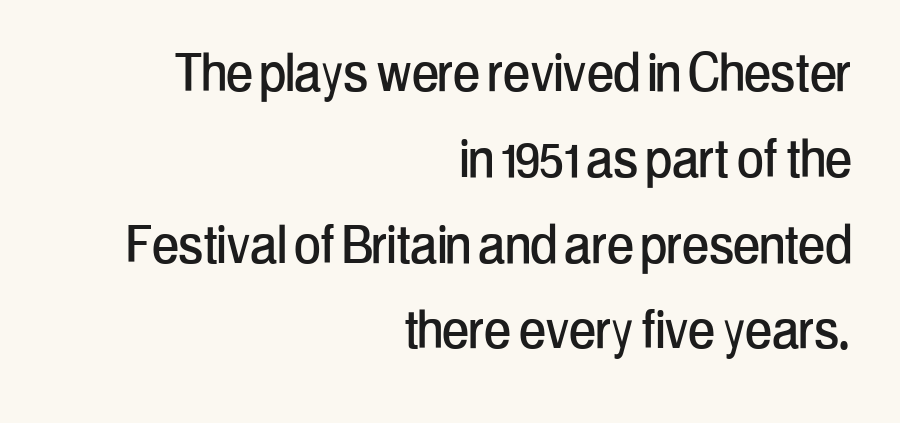
Q: Is the text italic (slanted)? A: No, it is upright.
Q: Is the typeface a serif or a sans-serif typeface? A: Sans-serif.
Q: Is the text underlined? A: No.
Q: How is the paragraph aligned? A: Right-aligned.
Q: Is the spacing between letters normal or unusually wide? A: Normal.
Q: Is the spacing between lines tight, normal or loose? A: Normal.
Q: Width (condensed, normal, or wide)? A: Condensed.
Q: Stroke contrast? A: Low.
Q: x-height? A: Medium.
Q: Monospaced? A: No.
